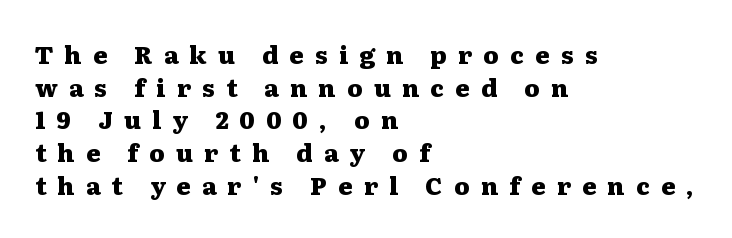
Q: Is the text bold? A: Yes.
Q: Is the text italic (slanted)? A: No, it is upright.
Q: Is the text underlined? A: No.
Q: How is the paragraph aligned? A: Left-aligned.
Q: Is the spacing between letters normal or unusually wide? A: Unusually wide.
Q: Is the spacing between lines tight, normal or loose? A: Normal.
